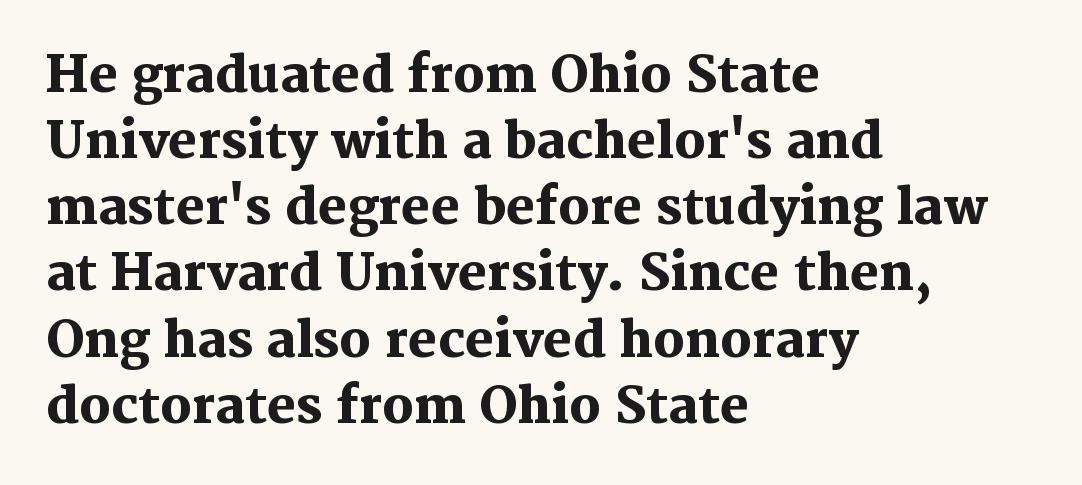
Q: Is the text bold? A: Yes.
Q: Is the text italic (slanted)? A: No, it is upright.
Q: Is the typeface a serif or a sans-serif typeface? A: Serif.
Q: Is the text underlined? A: No.
Q: How is the paragraph aligned? A: Left-aligned.
Q: Is the spacing between letters normal or unusually wide? A: Normal.
Q: Is the spacing between lines tight, normal or loose? A: Normal.
Q: Width (condensed, normal, or wide)? A: Normal.
Q: Stroke contrast? A: Medium.
Q: x-height? A: Medium.
Q: Monospaced? A: No.
